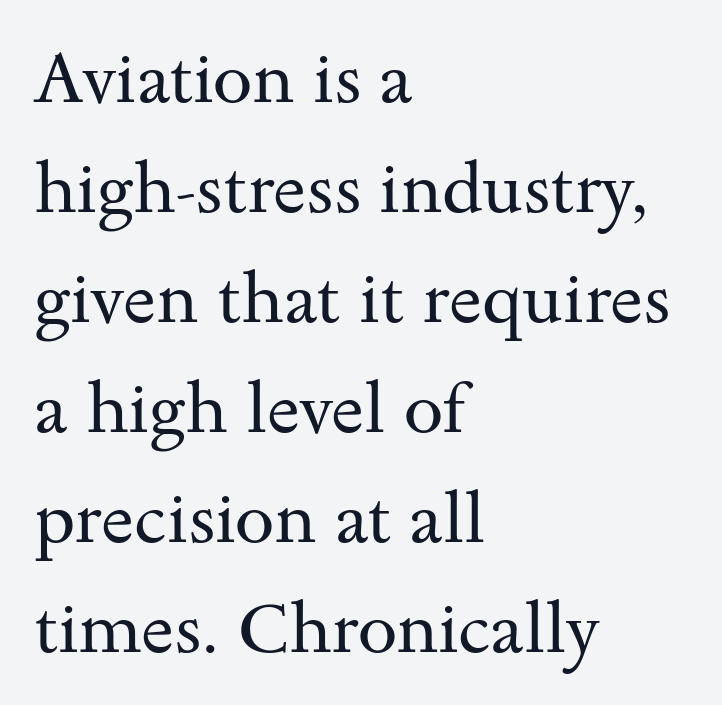
The image shows 71 px regular-weight, wide serif type, upright; set left-aligned, normal line spacing (1.55x), normal letter spacing, not underlined; medium stroke contrast and a small x-height.
